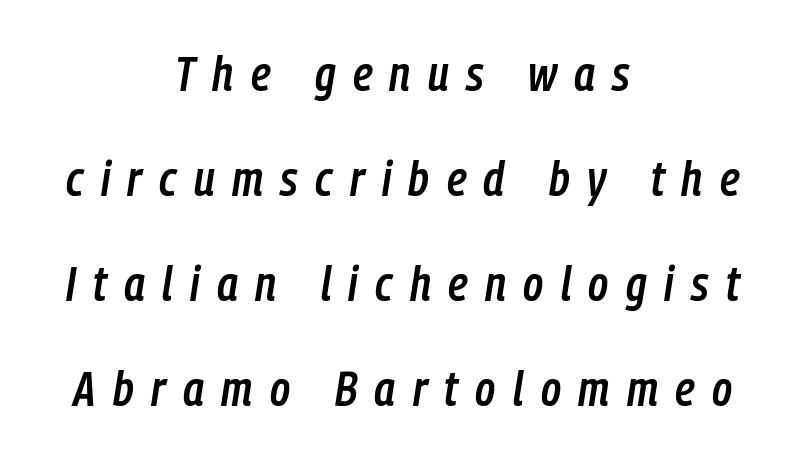
Q: Is the text bold? A: Semi-bold.
Q: Is the text italic (slanted)? A: Yes, it leans right by about 9 degrees.
Q: Is the text underlined? A: No.
Q: How is the paragraph aligned? A: Centered.
Q: Is the spacing between letters normal or unusually wide? A: Unusually wide.
Q: Is the spacing between lines tight, normal or loose? A: Loose.
Q: Width (condensed, normal, or wide)? A: Condensed.
Q: Stroke contrast? A: Low.
Q: x-height? A: Medium.
Q: Monospaced? A: No.
